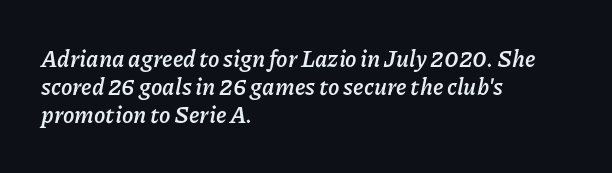
Q: Is the text bold? A: Yes.
Q: Is the text italic (slanted)? A: Yes, it leans right by about 11 degrees.
Q: Is the text underlined? A: No.
Q: How is the paragraph aligned? A: Left-aligned.
Q: Is the spacing between letters normal or unusually wide? A: Normal.
